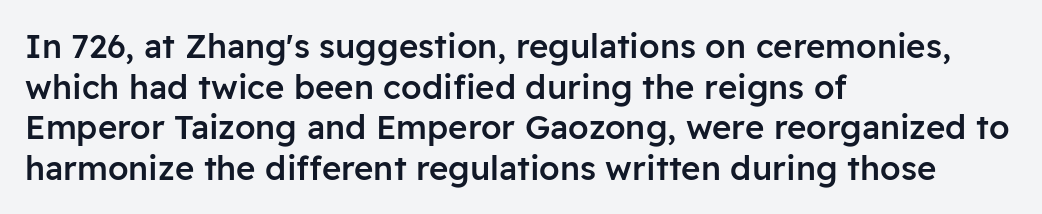
The image shows 33 px semibold sans-serif type, upright; set left-aligned, line spacing 1.23x, normal letter spacing, not underlined; low stroke contrast and a medium x-height.
